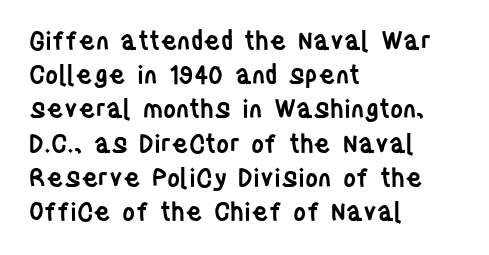
Q: Is the text bold? A: Semi-bold.
Q: Is the text italic (slanted)? A: No, it is upright.
Q: Is the text underlined? A: No.
Q: How is the paragraph aligned? A: Left-aligned.
Q: Is the spacing between letters normal or unusually wide? A: Normal.
Q: Is the spacing between lines tight, normal or loose? A: Normal.
